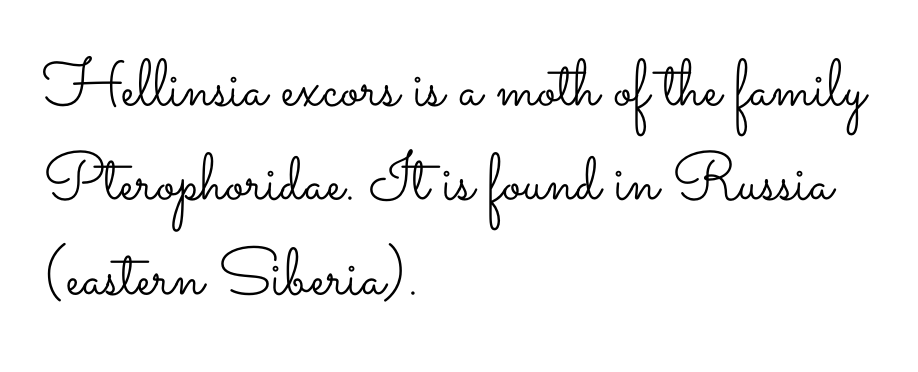
Q: Is the text bold? A: No.
Q: Is the text italic (slanted)? A: Yes.
Q: Is the text underlined? A: No.
Q: How is the paragraph aligned? A: Left-aligned.
Q: Is the spacing between letters normal or unusually wide? A: Normal.
Q: Is the spacing between lines tight, normal or loose? A: Normal.
Q: Width (condensed, normal, or wide)? A: Wide.
Q: Stroke contrast? A: Low.
Q: x-height? A: Small.
Q: Monospaced? A: No.
